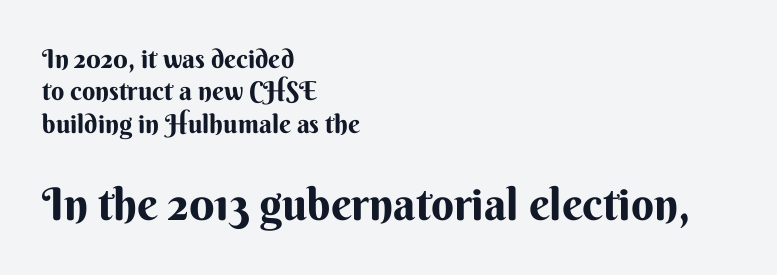
The image shows 45 px sans-serif type, upright; set left-aligned, normal line spacing (1.25x), normal letter spacing, not underlined; the second (bottom) block is 1.73x larger; medium stroke contrast and a small x-height.
